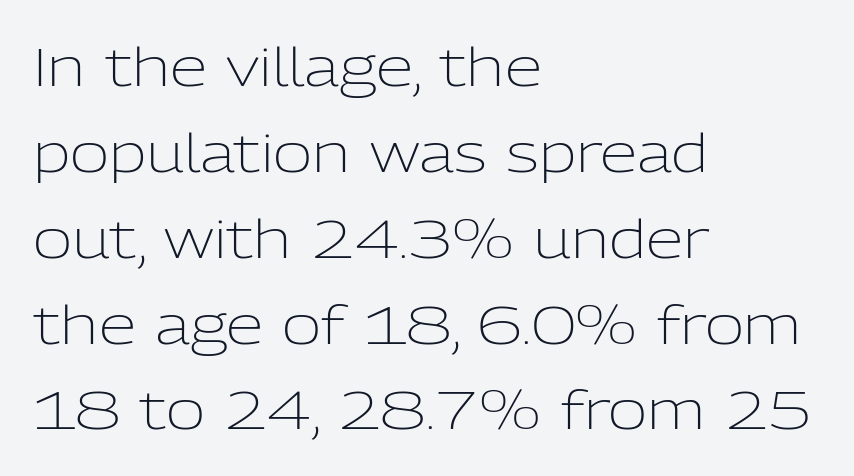
The image shows 54 px light sans-serif type, upright; set left-aligned, normal line spacing (1.59x), normal letter spacing, not underlined; low stroke contrast and a medium x-height.
